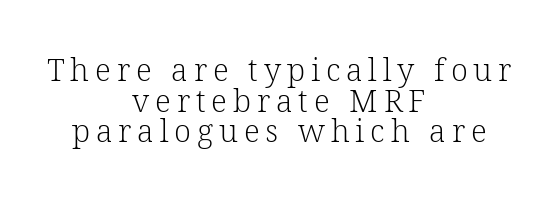
The image shows 31 px light serif type, upright; set centered, tight line spacing (0.99x), not underlined; low stroke contrast and a medium x-height.
